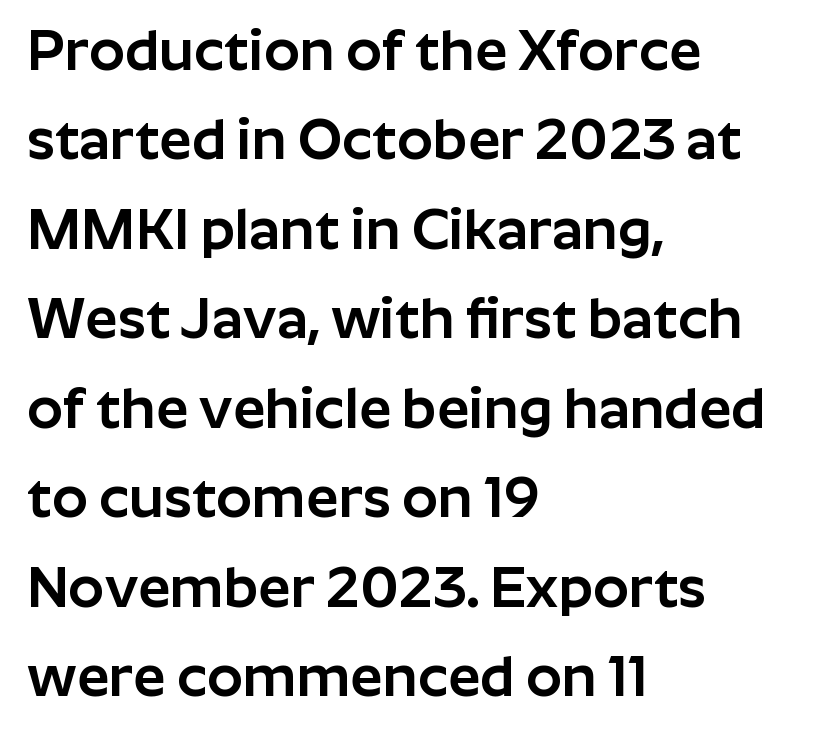
Anything drawn beneath the words? Only blank space. These lines are rendered in a variable-pitch font. You can tell from the bare stems that sans-serif type was used. If you drew a line through each stem, it would be perfectly vertical.
